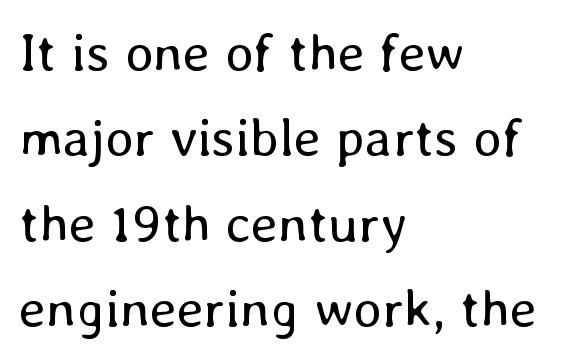
The image shows 54 px regular-weight type, upright; set left-aligned, normal line spacing (1.58x), normal letter spacing, not underlined; low stroke contrast and a medium x-height.
